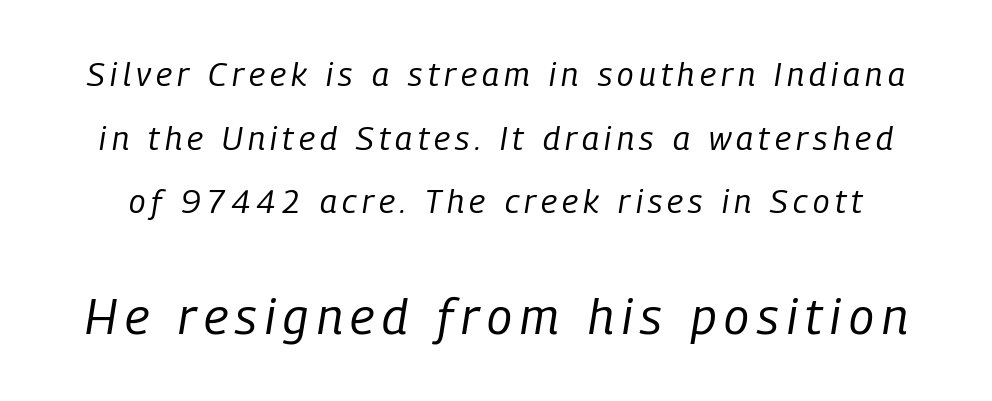
Compare the two chunks: the lower has the greater cap height. Observe the lean: these are italic letterforms. A typesetter would call this proportional, since set widths differ per character. Ink coverage per letter is moderate at most. Only glyphs here, with clear space below each row. Widely set lines give the paragraph a tall, airy silhouette.
